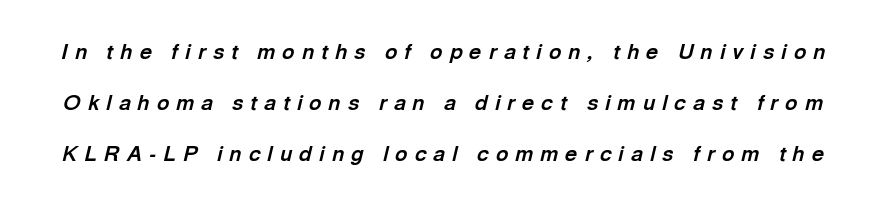
The image shows 21 px bold type, italic (leaning right); set loose line spacing (2.42x), unusually wide letter spacing (+0.34 em), not underlined.
